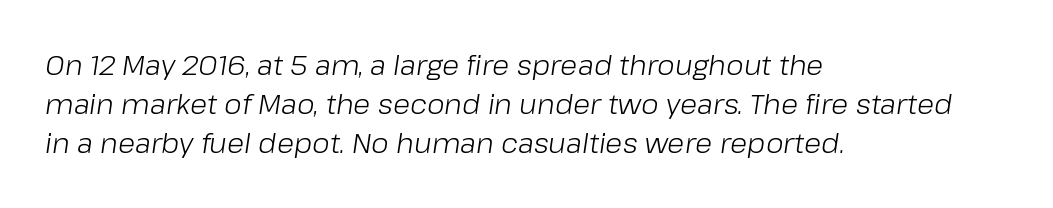
The image shows 28 px light type, italic (leaning right); set left-aligned, normal line spacing (1.4x), normal letter spacing, not underlined; low stroke contrast and a medium x-height.
